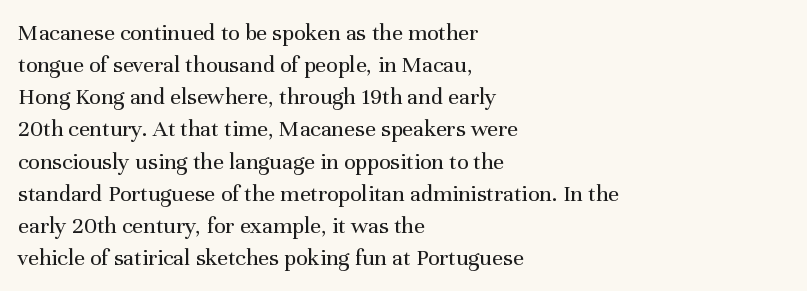
The strip under each line holds only bare page. You could call the tracking neutral — neither tight nor loose. Where is the straight margin? On the left. Upright lettering throughout. The weight tops out at a normal text grade.
